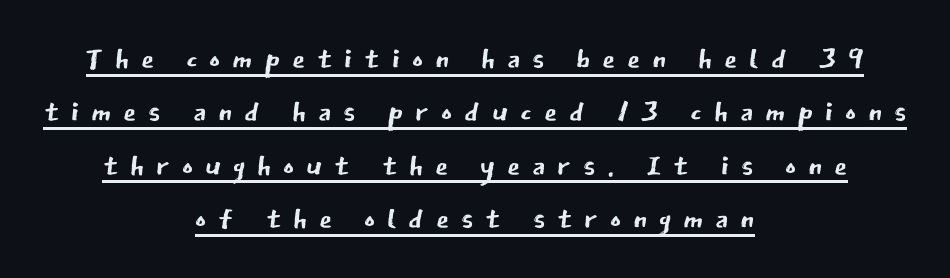
The rag falls on both sides of this text block equally. Compared with typical paragraphs, the rows here are spaced about the same. Compared with typical body copy, the letter spacing here is much looser. Letters have the restrained weight of plain body copy at most. Note the varied advance widths — an 'i' is clearly narrower than an 'm'. The letters stand upright; this is a roman face.
